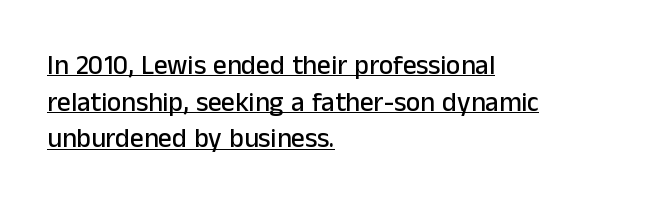
Designer's note — italics off, roman on. If you drew a ruler down the left edge, every line would touch it. This sample uses plain, unmodified letter spacing. Somebody hit Ctrl+U on this one — the words are underlined. Vertical spacing — default.
